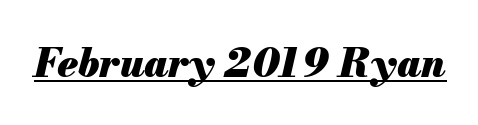
{"italic": "yes", "lean": "right", "slant_degrees": 13, "bold": "yes", "weight": "heavy", "width": "normal", "stroke_contrast": "medium", "x_height": "small", "monospaced": "no", "underline": "yes", "letter_spacing": "normal", "letter_spacing_em": 0.0, "glyph_px": 40}
